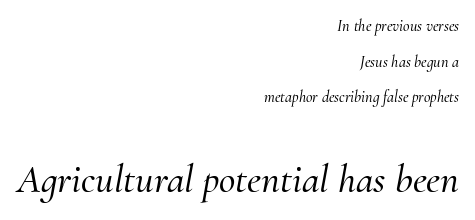
Two sizes are in play, and the larger belongs to the second block. Glance below the letters and you will spot only blank space. Each line ends at the same right margin while the left side varies. These lines were composed using italics. What kind of face is this? One with serifs. The type is set solid horizontally, with unmodified tracking.
